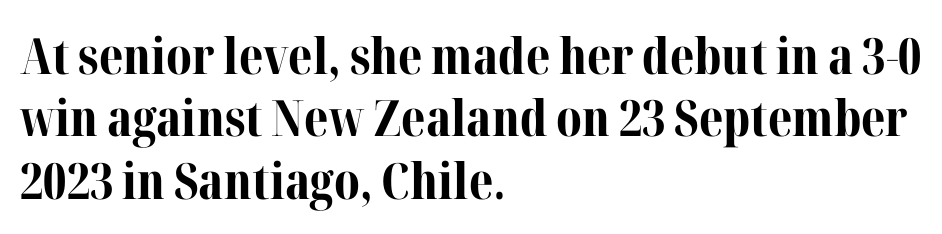
Vertical strokes here are truly vertical. Its strokes are broad and dark, the hallmark of bold type. The rendering keeps characters at their native spacing. The characters display serif detailing at their extremities. Spacing verdict: proportional, widths tailored to each character.
